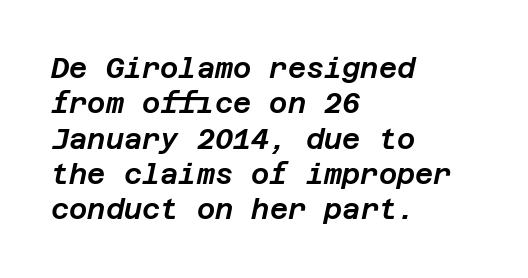
Q: Is the text italic (slanted)? A: Yes, it leans right by about 12 degrees.
Q: Is the text underlined? A: No.
Q: How is the paragraph aligned? A: Left-aligned.
Q: Is the spacing between letters normal or unusually wide? A: Normal.
Q: Is the spacing between lines tight, normal or loose? A: Normal.
Q: Width (condensed, normal, or wide)? A: Normal.
Q: Stroke contrast? A: Low.
Q: x-height? A: Large.
